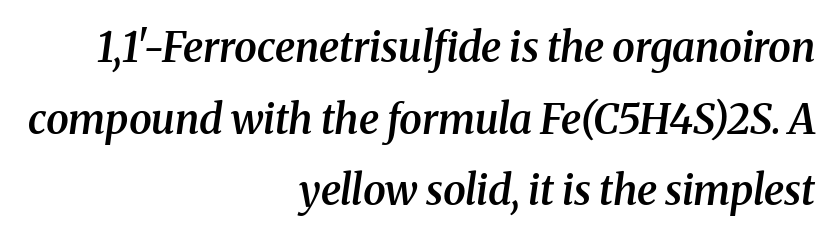
{"serif": "yes", "italic": "yes", "lean": "right", "slant_degrees": 8, "bold": "semi", "weight": "semibold", "width": "normal", "stroke_contrast": "medium", "x_height": "medium", "monospaced": "no", "underline": "no", "align": "right", "line_spacing_ratio": 1.75, "letter_spacing": "normal", "letter_spacing_em": 0.0, "glyph_px": 41}
